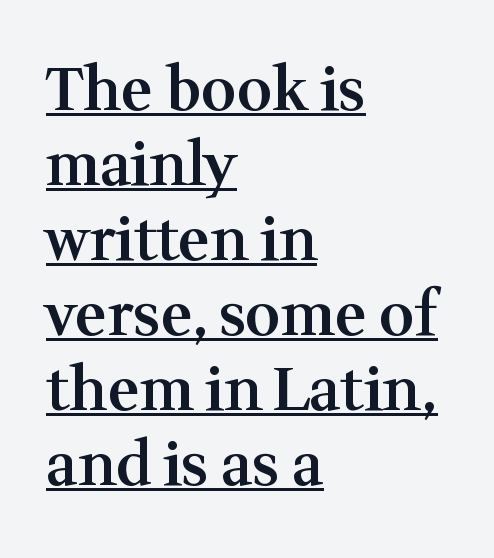
{"serif": "yes", "italic": "no", "bold": "semi", "weight": "semibold", "width": "normal", "stroke_contrast": "medium", "x_height": "medium", "monospaced": "no", "underline": "yes", "align": "left", "line_spacing": "normal", "line_spacing_ratio": 1.25, "letter_spacing": "normal", "letter_spacing_em": 0.0, "glyph_px": 60}
